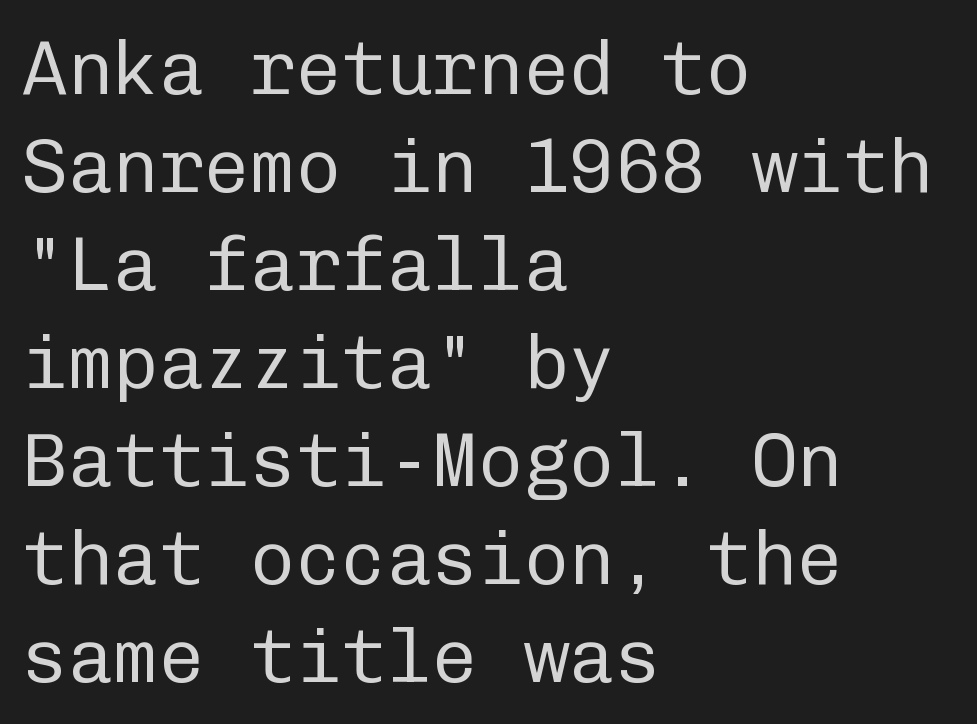
The image shows 76 px regular-weight sans-serif type, upright, monospaced; set left-aligned, normal line spacing (1.29x), normal letter spacing, not underlined; low stroke contrast and a medium x-height.
